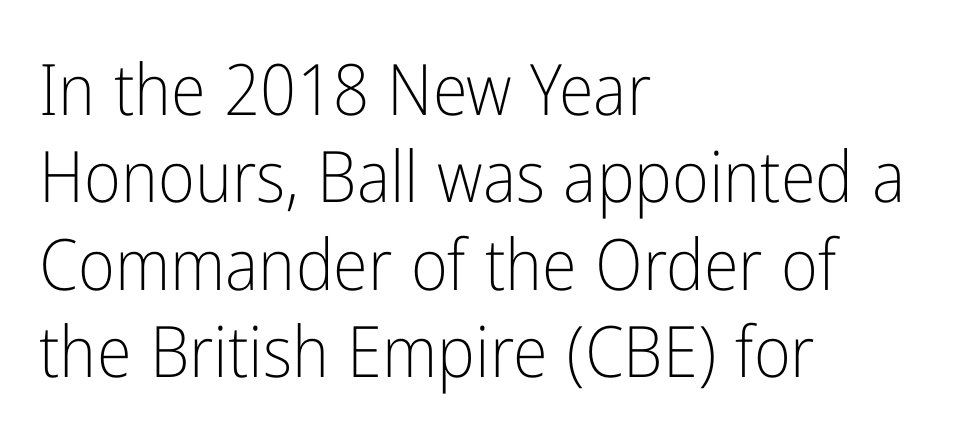
The image shows 71 px light, condensed sans-serif type, upright; set left-aligned, line spacing 1.23x, normal letter spacing, not underlined; low stroke contrast and a medium x-height.
